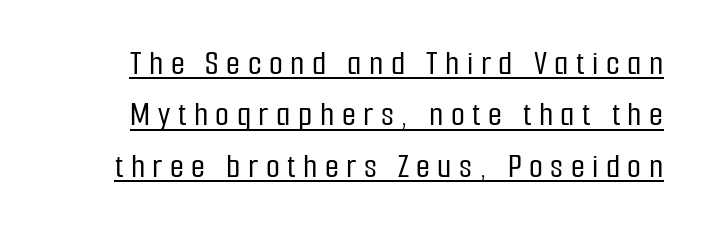
{"serif": "no", "italic": "no", "width": "condensed", "stroke_contrast": "low", "x_height": "medium", "monospaced": "no", "underline": "yes", "line_spacing": "normal", "line_spacing_ratio": 1.43, "letter_spacing": "wide", "letter_spacing_em": 0.21, "glyph_px": 36}
